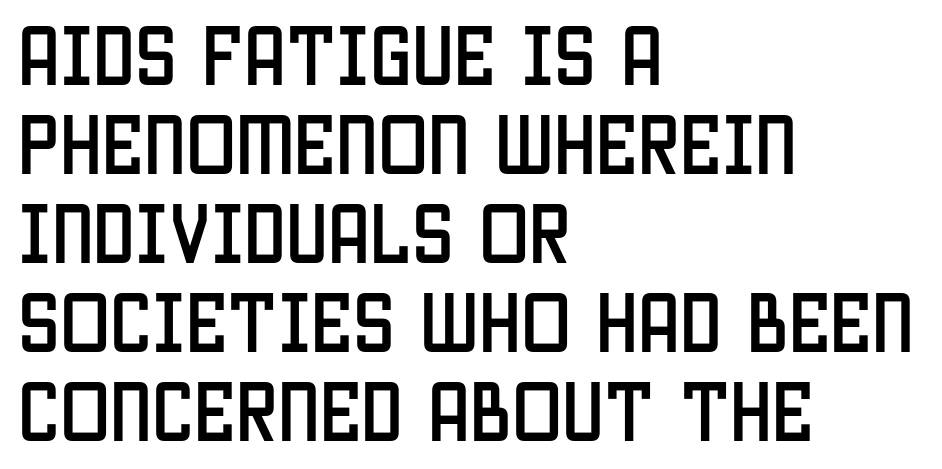
Only glyphs here, with clear space below each row. Horizontal bands of white between lines are of average thickness. Posture: vertical. Each letter keeps its own natural width here, so spacing adapts to shape.
